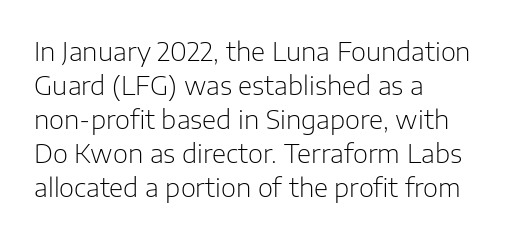
{"italic": "no", "bold": "no", "underline": "no", "align": "left", "line_spacing": "normal", "line_spacing_ratio": 1.31, "letter_spacing": "normal", "letter_spacing_em": 0.0, "glyph_px": 26}
